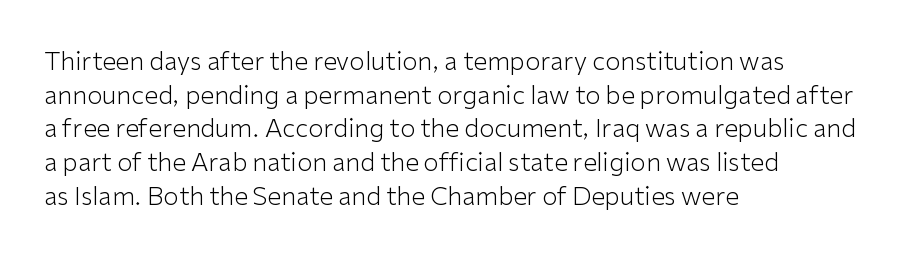
{"italic": "no", "bold": "no", "underline": "no", "align": "left", "line_spacing": "normal", "line_spacing_ratio": 1.35, "letter_spacing": "normal", "letter_spacing_em": 0.0, "glyph_px": 25}
